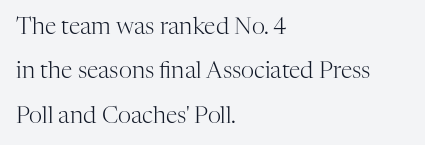
The image shows 23 px text type, upright; set left-aligned, loose line spacing (1.93x), normal letter spacing, not underlined.
